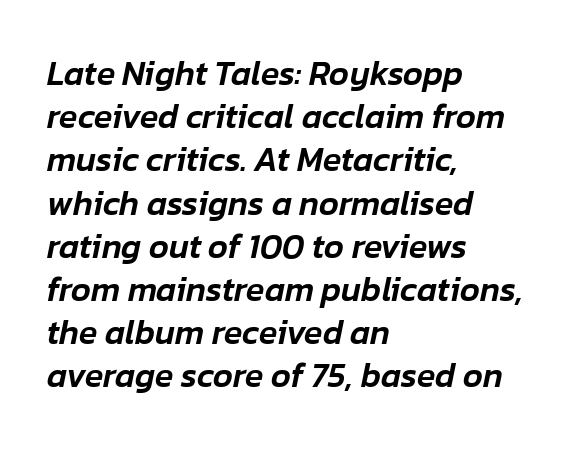
The image shows 34 px text type, italic (leaning right); set left-aligned, normal line spacing (1.27x), normal letter spacing, not underlined; low stroke contrast and a medium x-height.
